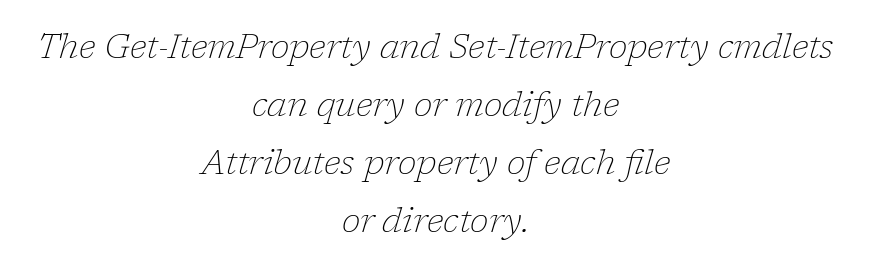
Is the type heavy? It reads as light-to-regular instead. When letters slant like this, we call the style italic. The letters advance in unequal steps, a hallmark of proportional type. The rendering keeps characters at their native spacing.
